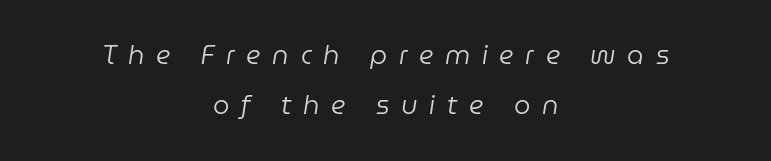
Q: Is the text bold? A: No.
Q: Is the text italic (slanted)? A: Yes, it leans right by about 9 degrees.
Q: Is the text underlined? A: No.
Q: How is the paragraph aligned? A: Centered.
Q: Is the spacing between letters normal or unusually wide? A: Unusually wide.
Q: Is the spacing between lines tight, normal or loose? A: Loose.
